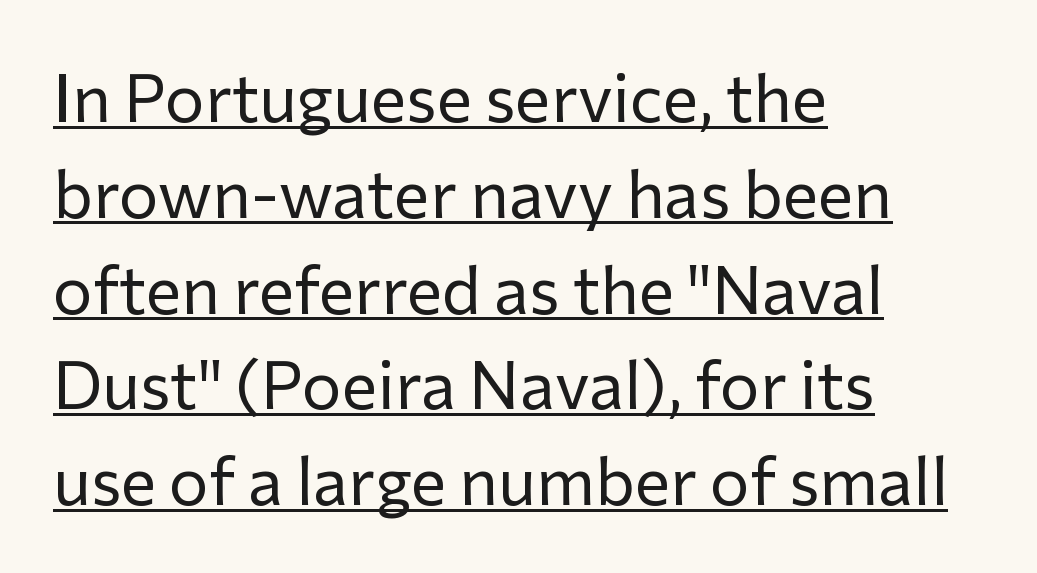
Q: Is the text bold? A: No.
Q: Is the text italic (slanted)? A: No, it is upright.
Q: Is the typeface a serif or a sans-serif typeface? A: Sans-serif.
Q: Is the text underlined? A: Yes.
Q: How is the paragraph aligned? A: Left-aligned.
Q: Is the spacing between letters normal or unusually wide? A: Normal.
Q: Is the spacing between lines tight, normal or loose? A: Normal.
Q: Width (condensed, normal, or wide)? A: Normal.
Q: Stroke contrast? A: Low.
Q: x-height? A: Medium.
Q: Monospaced? A: No.
